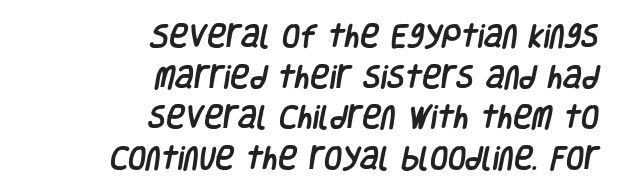
Q: Is the text underlined? A: No.
Q: How is the paragraph aligned? A: Right-aligned.
Q: Is the spacing between letters normal or unusually wide? A: Normal.
Q: Is the spacing between lines tight, normal or loose? A: Normal.
